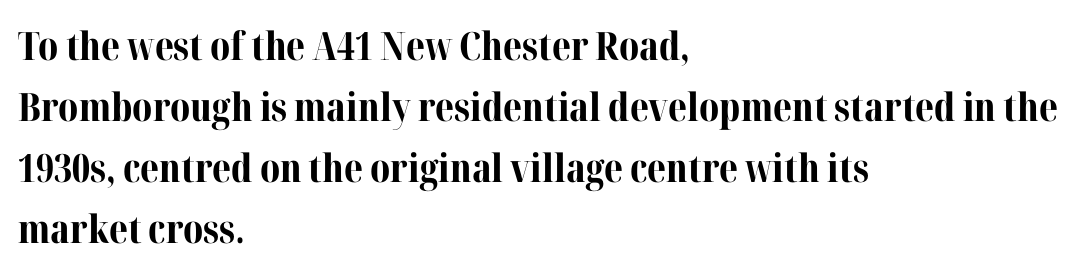
Q: Is the text bold? A: Yes.
Q: Is the text italic (slanted)? A: No, it is upright.
Q: Is the typeface a serif or a sans-serif typeface? A: Serif.
Q: Is the text underlined? A: No.
Q: How is the paragraph aligned? A: Left-aligned.
Q: Is the spacing between letters normal or unusually wide? A: Normal.
Q: Is the spacing between lines tight, normal or loose? A: Normal.
Q: Width (condensed, normal, or wide)? A: Normal.
Q: Stroke contrast? A: Medium.
Q: x-height? A: Medium.
Q: Monospaced? A: No.
